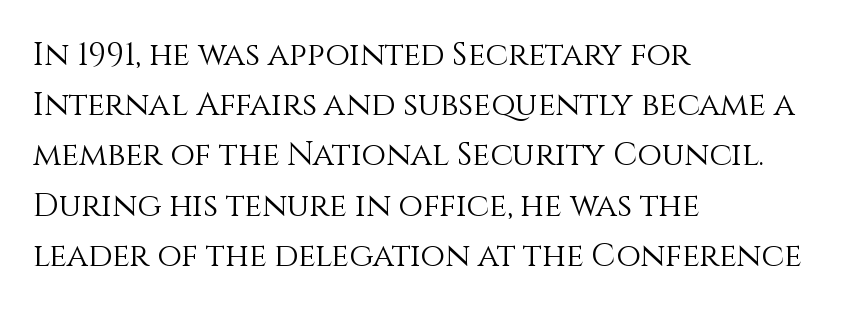
Caption: standard tracking, unaltered. Is there any slant? The stems are plumb. Reading down the column, the eye jumps a familiar distance to each next line. Is the stroke heavy? The answer is a plain regular-or-lighter. Note the varied advance widths — an 'i' is clearly narrower than an 'm'.
